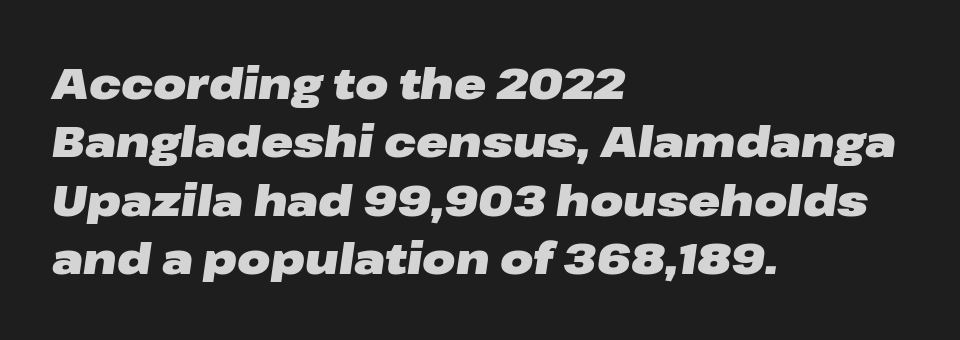
Think of a printed novel: that variable character pitch is what you see here. A classic flush-left, rag-right setting is used for this passage. Default kerning and tracking; the words read as compact shapes. Bold? Absolutely — the strokes are thick and heavy.
